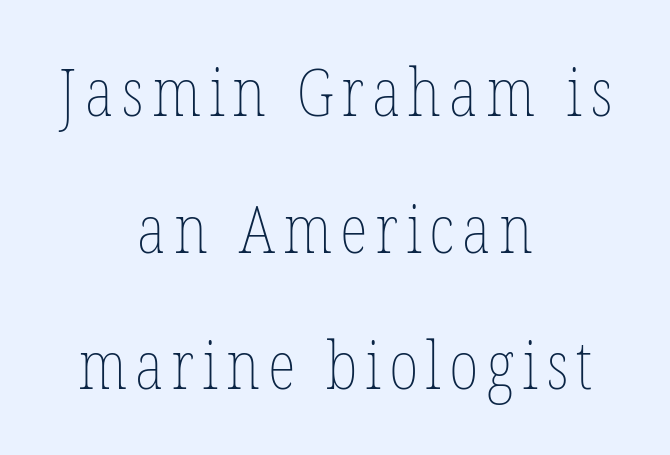
The image shows 66 px thin, condensed type, upright; set centered, loose line spacing (2.07x), not underlined; low stroke contrast and a medium x-height.
